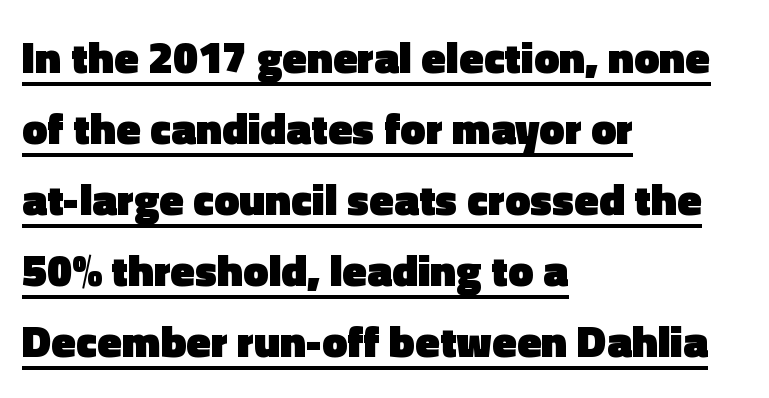
The image shows 45 px heavy sans-serif type, upright; set left-aligned, normal line spacing (1.58x), normal letter spacing, underlined; a medium x-height.
